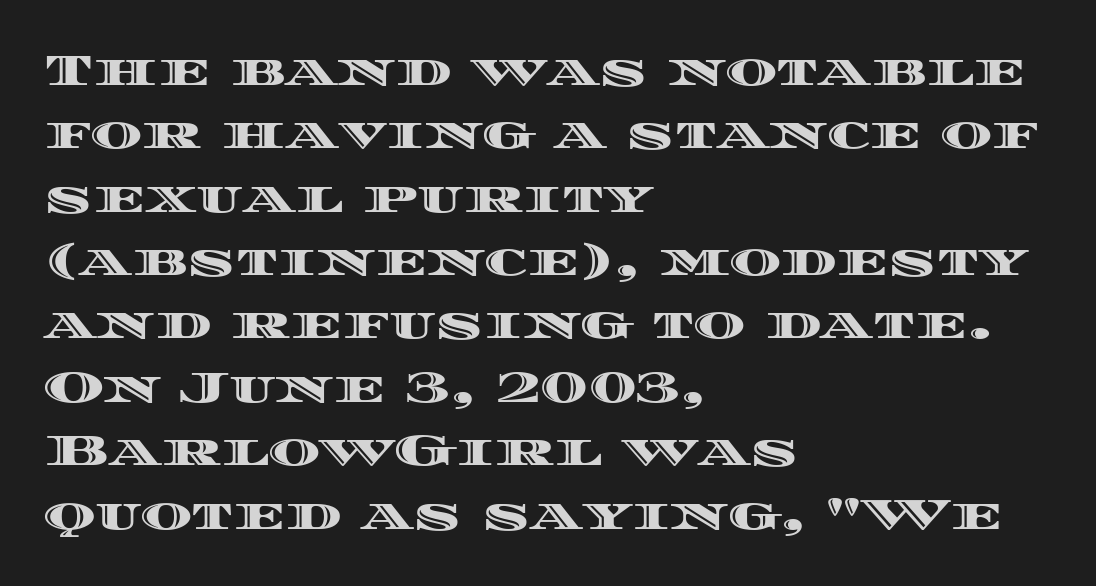
{"italic": "no", "width": "wide", "x_height": "large", "monospaced": "no", "underline": "no", "align": "left", "line_spacing": "normal", "line_spacing_ratio": 1.44, "letter_spacing": "normal", "letter_spacing_em": 0.0, "glyph_px": 44}
